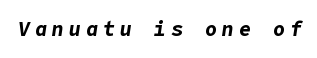
When letters slant like this, we call the style italic. The glyphs are unaccompanied by any horizontal stroke below them. Typesetter's note: full bold, strokes at maximum text heaviness. Tracking here is generous; glyphs stand well apart from one another.
